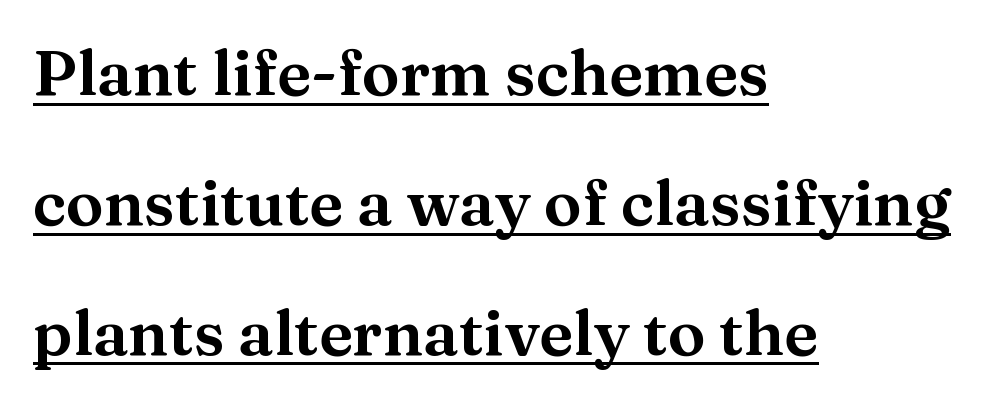
The image shows 63 px wide serif type, upright; set left-aligned, loose line spacing (2.06x), normal letter spacing, underlined; medium stroke contrast and a medium x-height.
